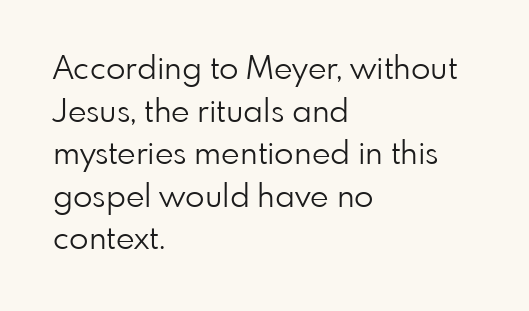
{"serif": "no", "italic": "no", "bold": "no", "weight": "light", "width": "normal", "stroke_contrast": "low", "x_height": "small", "monospaced": "no", "underline": "no", "align": "left", "line_spacing": "normal", "line_spacing_ratio": 1.33, "letter_spacing": "normal", "letter_spacing_em": 0.0, "glyph_px": 32}
